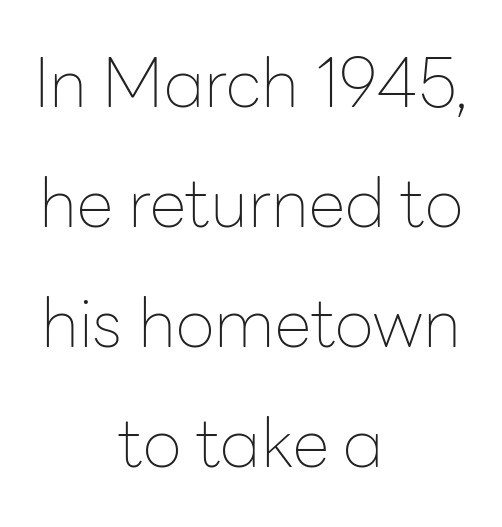
Q: Is the text bold? A: No.
Q: Is the text italic (slanted)? A: No, it is upright.
Q: Is the typeface a serif or a sans-serif typeface? A: Sans-serif.
Q: Is the text underlined? A: No.
Q: How is the paragraph aligned? A: Centered.
Q: Is the spacing between letters normal or unusually wide? A: Normal.
Q: Width (condensed, normal, or wide)? A: Normal.
Q: Stroke contrast? A: Low.
Q: x-height? A: Medium.
Q: Monospaced? A: No.
